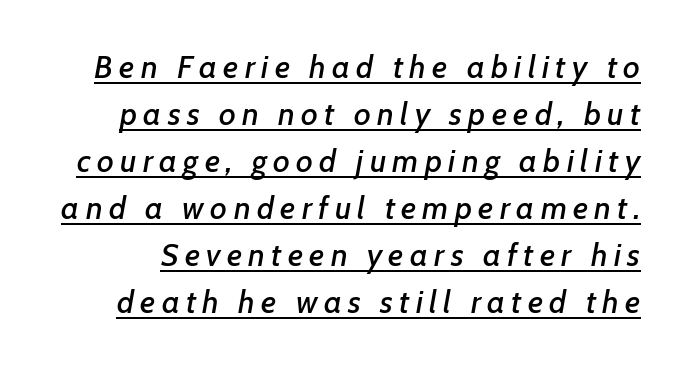
The image shows 32 px text type, italic (leaning right); set normal line spacing (1.47x), unusually wide letter spacing (+0.2 em), underlined; low stroke contrast and a medium x-height.
